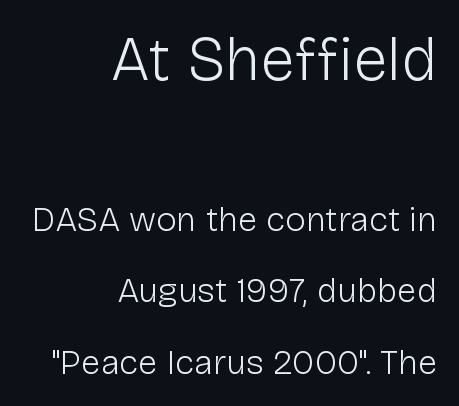
Does the type have serifs? No, each stem ends abruptly. Descenders are the only things crossing below the line. Is the type heavy? It reads as light-to-regular instead. The rendering uses a large line-height, opening up the rows. Character widths vary here, with narrow letters taking less room than wide ones. The letters in the upper block stand taller than those in the block below.
